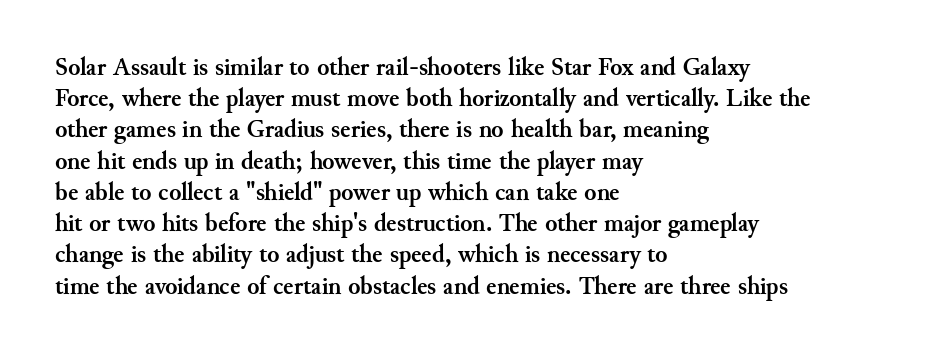
{"italic": "no", "bold": "yes", "underline": "no", "align": "left", "line_spacing": "normal", "line_spacing_ratio": 1.25, "letter_spacing": "normal", "letter_spacing_em": 0.0, "glyph_px": 25}
